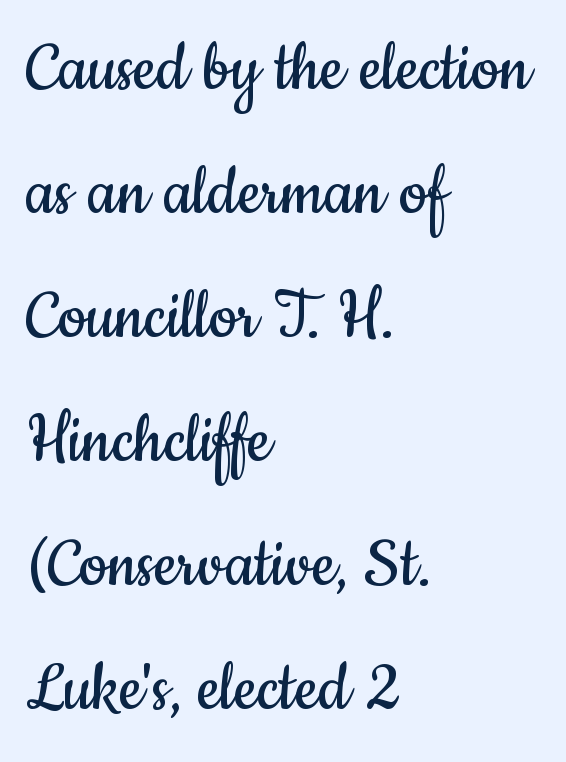
Looks like regular typesetting: each glyph gets only the width it needs. How would I describe the line gaps? Plain and ordinary. These lines are composed in type without serifs. The rendering keeps characters at their native spacing.
